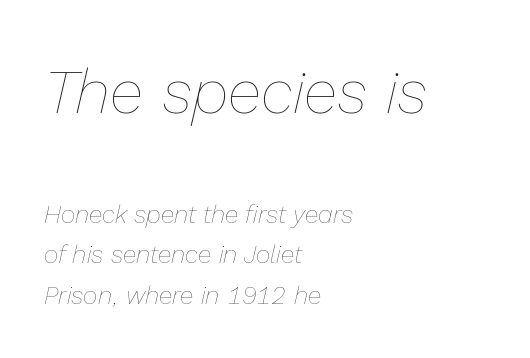
You can tell it's italic because the verticals aren't actually vertical. Standard letterfit; no display-style spreading of the glyphs. You could not count columns in this text — the font is proportionally spaced. A typesetter would call this leading conventional body-copy spacing. Does the copy run flush right? No — it runs flush left. These glyphs show unthickened strokes, regular width or finer.
